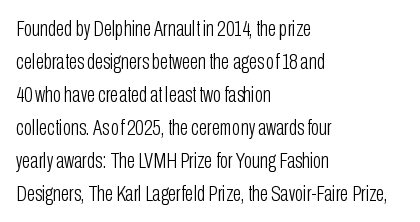
The image shows 22 px text type, upright; set left-aligned, normal line spacing (1.5x), normal letter spacing, not underlined.
